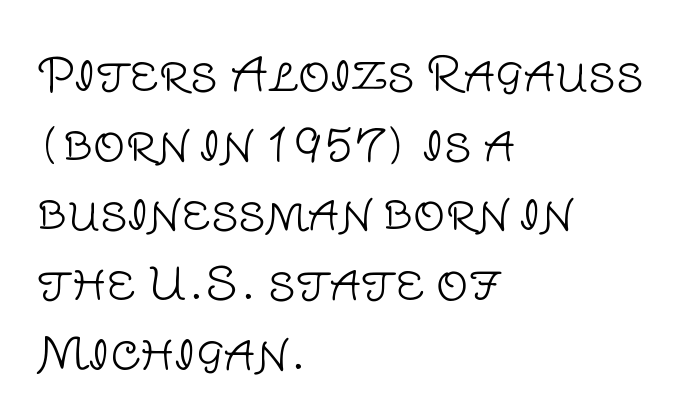
The image shows 45 px light sans-serif type; set left-aligned, normal line spacing (1.55x), normal letter spacing, not underlined; low stroke contrast and a large x-height.
